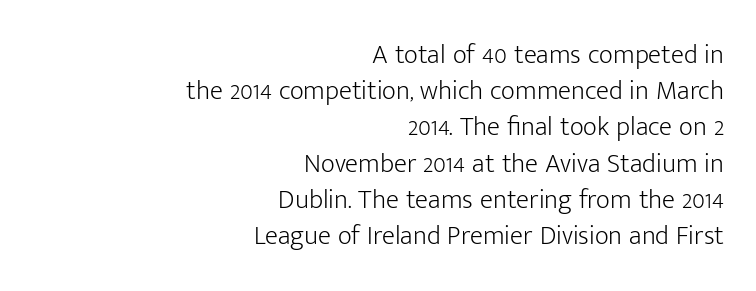
Baseline-to-baseline distance is the conventional proportion of letter height. Is the letter spacing exaggerated? No — it looks like the ordinary default. Heft: none added — not bold. Ordinary non-slanted type is in use. Each row of text sits above clean, open space.
